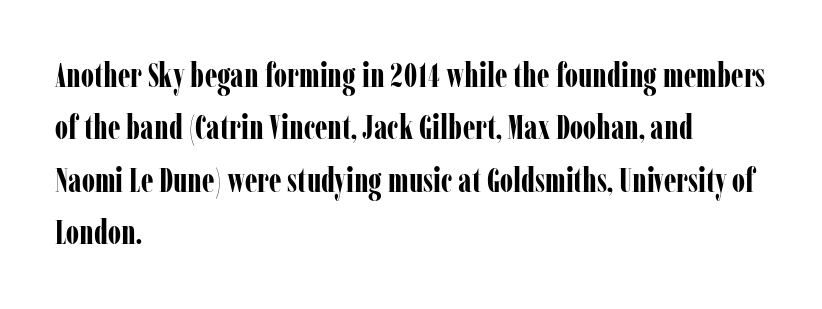
{"serif": "yes", "italic": "no", "bold": "yes", "weight": "bold", "width": "condensed", "stroke_contrast": "low", "x_height": "medium", "monospaced": "no", "underline": "no", "align": "left", "line_spacing": "normal", "line_spacing_ratio": 1.59, "letter_spacing": "normal", "letter_spacing_em": 0.0, "glyph_px": 33}
